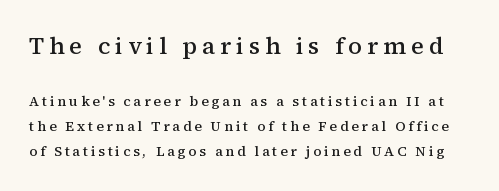
The image shows 24 px text type, upright; set line spacing 1.79x, unusually wide letter spacing (+0.2 em), not underlined; the first (top) block is 1.71x larger.
